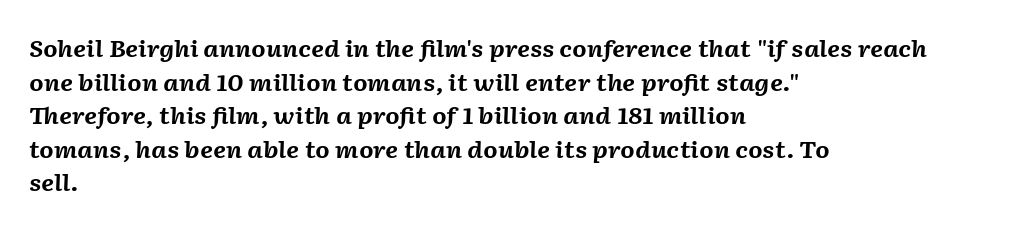
{"italic": "yes", "lean": "right", "slant_degrees": 2, "bold": "yes", "underline": "no", "align": "left", "line_spacing": "normal", "line_spacing_ratio": 1.46, "letter_spacing": "normal", "letter_spacing_em": 0.0, "glyph_px": 23}
